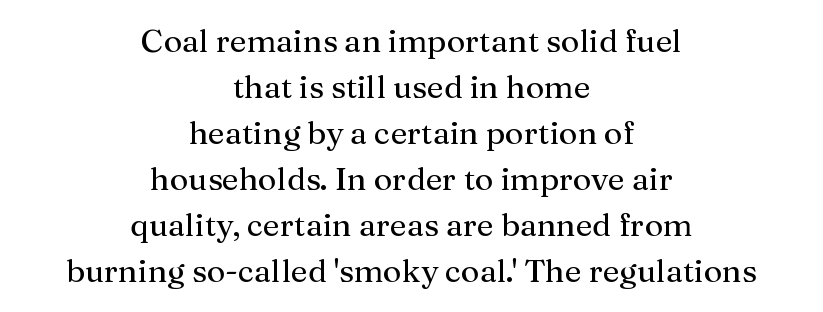
Q: Is the text bold? A: No.
Q: Is the text italic (slanted)? A: No, it is upright.
Q: Is the typeface a serif or a sans-serif typeface? A: Serif.
Q: Is the text underlined? A: No.
Q: How is the paragraph aligned? A: Centered.
Q: Is the spacing between letters normal or unusually wide? A: Normal.
Q: Is the spacing between lines tight, normal or loose? A: Normal.
Q: Width (condensed, normal, or wide)? A: Normal.
Q: Stroke contrast? A: Medium.
Q: x-height? A: Medium.
Q: Monospaced? A: No.
